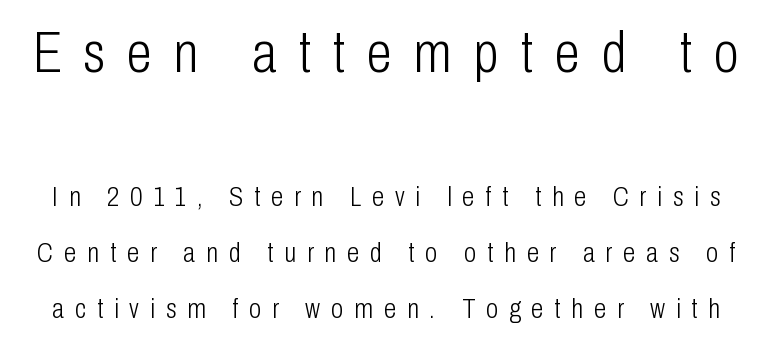
These lines stand farther apart than default settings would place them. The glyphs are unaccompanied by any horizontal stroke below them. Is this a fixed-width face? No — the glyphs have proportional, varying widths. Tall strokes in this sample are plumb rather than angled.
